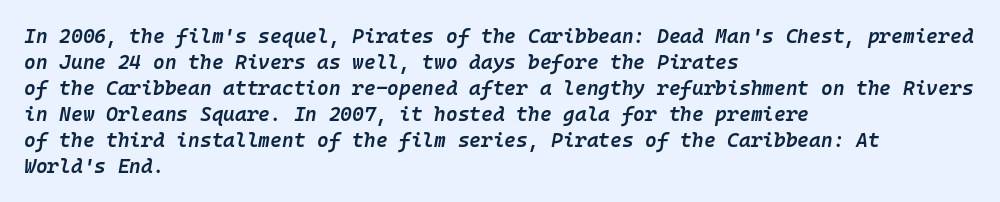
The image shows 20 px text type, italic (leaning right); set left-aligned, normal line spacing (1.3x), normal letter spacing, not underlined.
